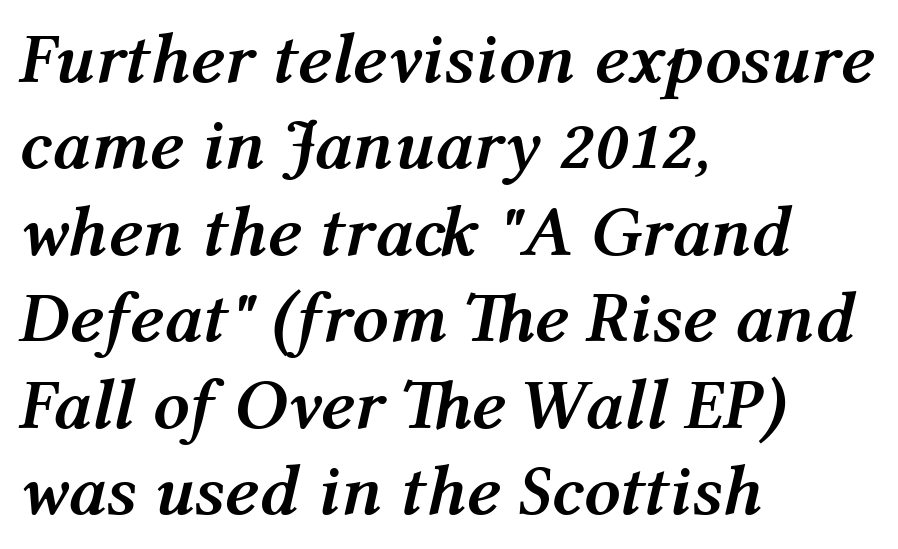
The image shows 72 px semibold type, italic (leaning right); set left-aligned, line spacing 1.2x, normal letter spacing, not underlined; medium stroke contrast and a medium x-height.
